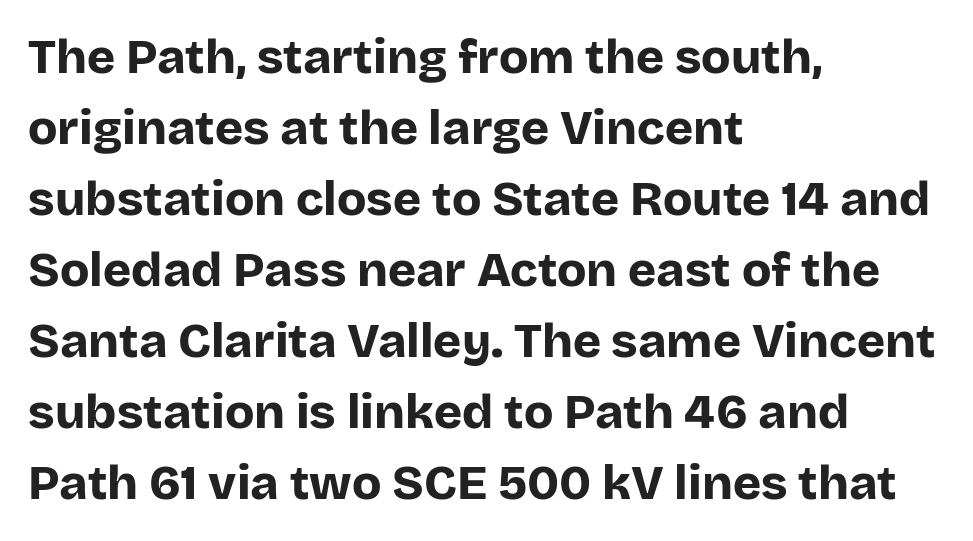
A typesetter would call this leading conventional body-copy spacing. Think of a printed novel: that variable character pitch is what you see here. Honestly, the letter spacing is just normal — you wouldn't notice it. The typesetting leans heavy: a genuine bold. The typesetter chose a ragged-right arrangement here. In terms of posture, this sample is upright.
